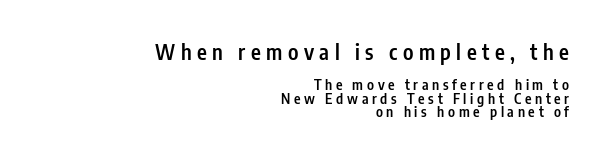
Q: Is the text bold? A: Semi-bold.
Q: Is the text italic (slanted)? A: No, it is upright.
Q: Is the text underlined? A: No.
Q: How is the paragraph aligned? A: Right-aligned.
Q: Is the spacing between letters normal or unusually wide? A: Unusually wide.
Q: Is the spacing between lines tight, normal or loose? A: Tight.
Q: Which block of text is set in a larger size, the first (top) or the second (bottom)? A: The first (top) one.
